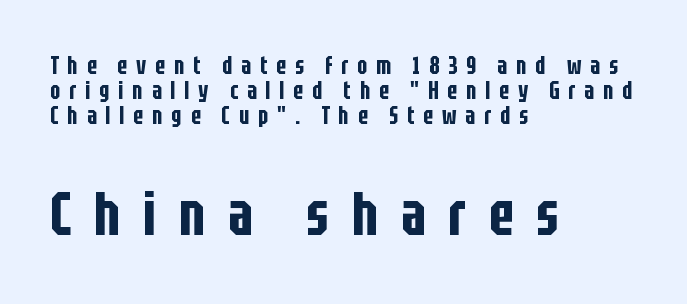
Q: Is the text italic (slanted)? A: No, it is upright.
Q: Is the typeface a serif or a sans-serif typeface? A: Sans-serif.
Q: Is the text underlined? A: No.
Q: How is the paragraph aligned? A: Left-aligned.
Q: Is the spacing between letters normal or unusually wide? A: Unusually wide.
Q: Is the spacing between lines tight, normal or loose? A: Tight.
Q: Which block of text is set in a larger size, the first (top) or the second (bottom)? A: The second (bottom) one.
Q: Width (condensed, normal, or wide)? A: Condensed.
Q: Stroke contrast? A: Low.
Q: x-height? A: Large.
Q: Monospaced? A: No.
